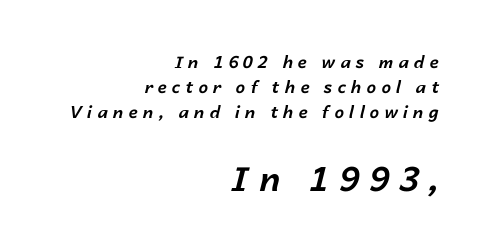
This is oblique type, the kind used for emphasis or titles. Check the space under the baseline: it is left empty. Tracking here is generous; glyphs stand well apart from one another. The rendering uses a moderate line-height, typical for paragraphs. Pretty heavy lettering here — definitely bold.
